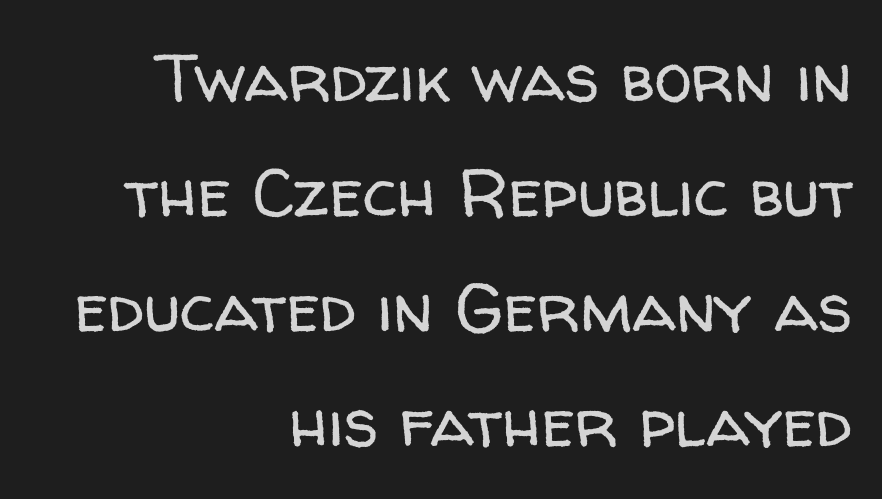
Q: Is the text bold? A: No.
Q: Is the text italic (slanted)? A: No, it is upright.
Q: Is the typeface a serif or a sans-serif typeface? A: Sans-serif.
Q: Is the text underlined? A: No.
Q: How is the paragraph aligned? A: Right-aligned.
Q: Is the spacing between letters normal or unusually wide? A: Normal.
Q: Is the spacing between lines tight, normal or loose? A: Normal.
Q: Width (condensed, normal, or wide)? A: Normal.
Q: Stroke contrast? A: Low.
Q: x-height? A: Medium.
Q: Monospaced? A: No.
